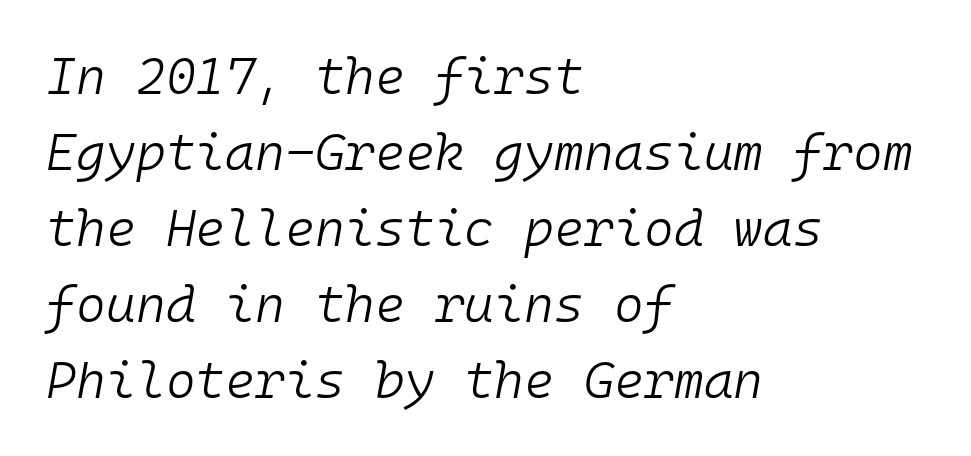
Q: Is the text bold? A: No.
Q: Is the text italic (slanted)? A: Yes, it leans right by about 10 degrees.
Q: Is the text underlined? A: No.
Q: How is the paragraph aligned? A: Left-aligned.
Q: Is the spacing between letters normal or unusually wide? A: Normal.
Q: Is the spacing between lines tight, normal or loose? A: Normal.
Q: Width (condensed, normal, or wide)? A: Normal.
Q: Stroke contrast? A: Low.
Q: x-height? A: Medium.
Q: Monospaced? A: Yes.
